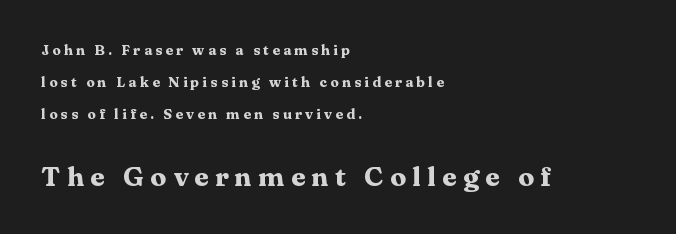
Q: Is the text bold? A: Yes.
Q: Is the text italic (slanted)? A: No, it is upright.
Q: Is the text underlined? A: No.
Q: How is the paragraph aligned? A: Left-aligned.
Q: Is the spacing between letters normal or unusually wide? A: Unusually wide.
Q: Is the spacing between lines tight, normal or loose? A: Loose.
Q: Which block of text is set in a larger size, the first (top) or the second (bottom)? A: The second (bottom) one.
